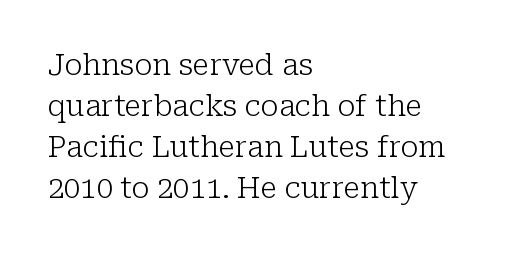
The image shows 29 px light serif type, upright; set left-aligned, normal line spacing (1.41x), normal letter spacing, not underlined; low stroke contrast and a medium x-height.
